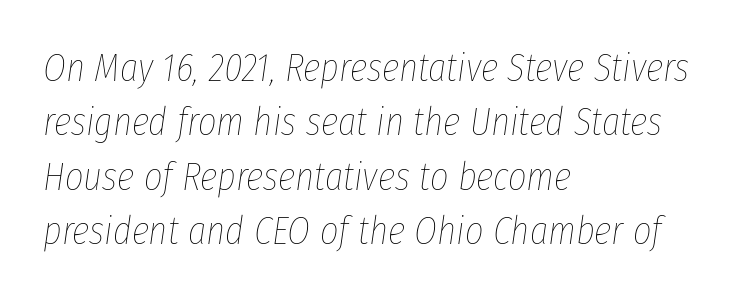
Q: Is the text bold? A: No.
Q: Is the text italic (slanted)? A: Yes, it leans right by about 8 degrees.
Q: Is the text underlined? A: No.
Q: How is the paragraph aligned? A: Left-aligned.
Q: Is the spacing between letters normal or unusually wide? A: Normal.
Q: Is the spacing between lines tight, normal or loose? A: Normal.
Q: Width (condensed, normal, or wide)? A: Condensed.
Q: Stroke contrast? A: Low.
Q: x-height? A: Medium.
Q: Monospaced? A: No.
